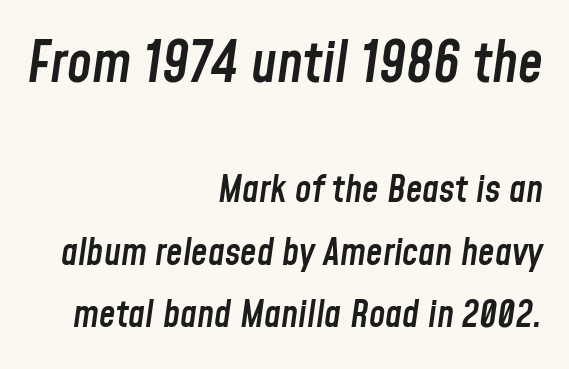
Q: Is the text bold? A: Semi-bold.
Q: Is the text italic (slanted)? A: Yes, it leans right by about 8 degrees.
Q: Is the text underlined? A: No.
Q: How is the paragraph aligned? A: Right-aligned.
Q: Is the spacing between letters normal or unusually wide? A: Normal.
Q: Is the spacing between lines tight, normal or loose? A: Normal.
Q: Which block of text is set in a larger size, the first (top) or the second (bottom)? A: The first (top) one.
Q: Width (condensed, normal, or wide)? A: Condensed.
Q: Stroke contrast? A: Low.
Q: x-height? A: Medium.
Q: Monospaced? A: No.
